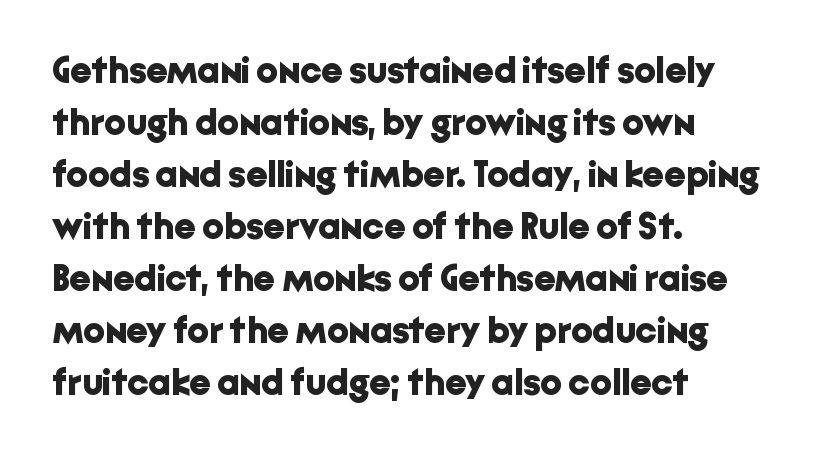
Q: Is the text bold? A: Yes.
Q: Is the text italic (slanted)? A: No, it is upright.
Q: Is the typeface a serif or a sans-serif typeface? A: Sans-serif.
Q: Is the text underlined? A: No.
Q: How is the paragraph aligned? A: Left-aligned.
Q: Is the spacing between letters normal or unusually wide? A: Normal.
Q: Is the spacing between lines tight, normal or loose? A: Normal.
Q: Width (condensed, normal, or wide)? A: Normal.
Q: Stroke contrast? A: Low.
Q: x-height? A: Medium.
Q: Monospaced? A: No.
